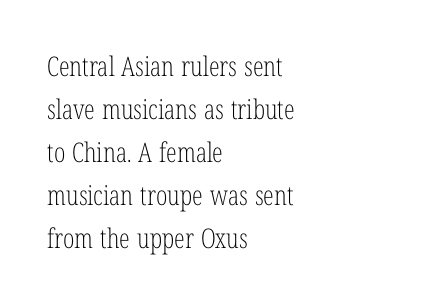
Line beginnings align vertically; line endings do not. Quick note: not italic, upright. No chunkiness to these letters — they're not bold. Default kerning and tracking; the words read as compact shapes.
